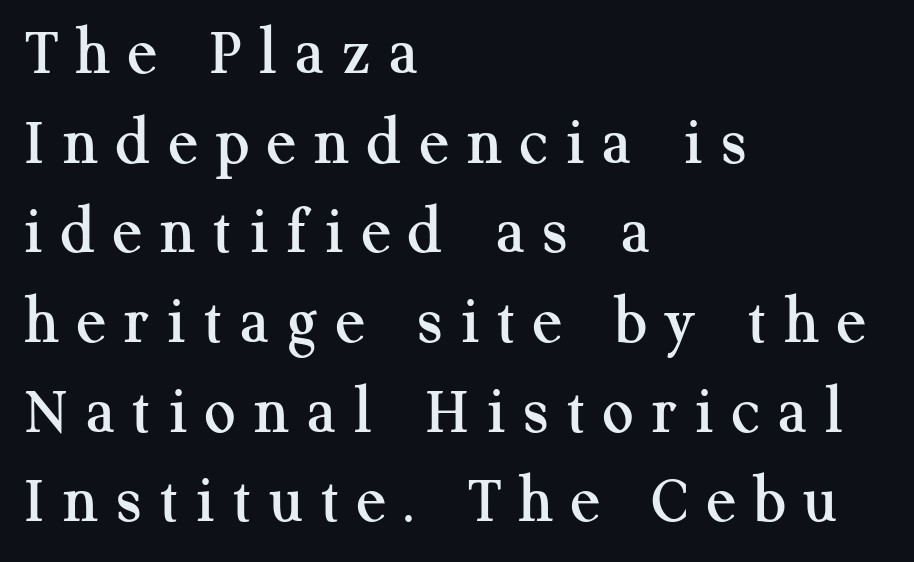
The image shows 69 px serif type, upright; set left-aligned, normal line spacing (1.3x), unusually wide letter spacing (+0.26 em), not underlined; medium stroke contrast and a medium x-height.
